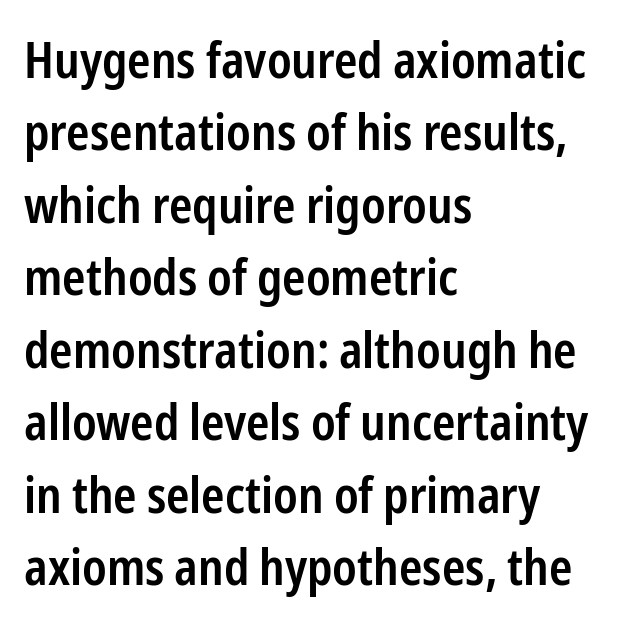
{"serif": "no", "italic": "no", "bold": "semi", "weight": "semibold", "width": "condensed", "stroke_contrast": "low", "x_height": "medium", "monospaced": "no", "underline": "no", "align": "left", "line_spacing": "normal", "line_spacing_ratio": 1.45, "letter_spacing": "normal", "letter_spacing_em": 0.0, "glyph_px": 50}
